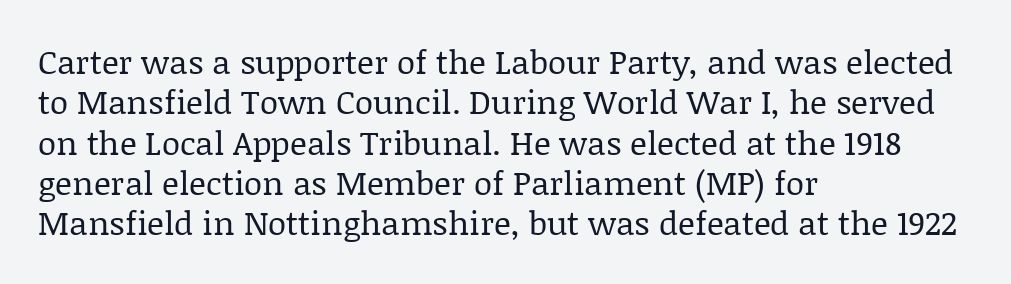
The image shows 33 px regular-weight serif type, upright; set left-aligned, line spacing 1.22x, normal letter spacing, not underlined; low stroke contrast and a large x-height.
